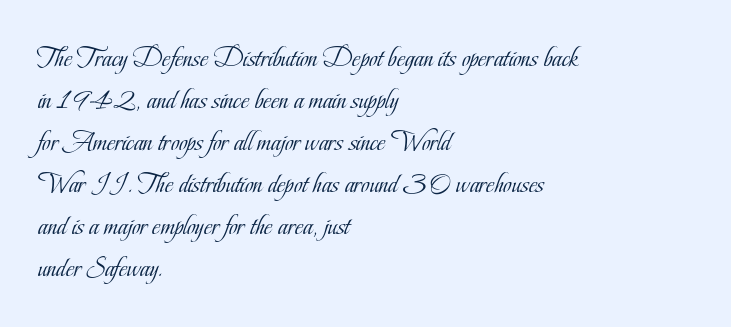
This sample keeps an unexceptional amount of space between lines. The typeface has the unassuming heft of standard copy or less. Does the copy run flush right? No — it runs flush left. Nothing unusual about the tracking: characters are spaced as the font intends. Is this a fixed-width face? No — the glyphs have proportional, varying widths.
